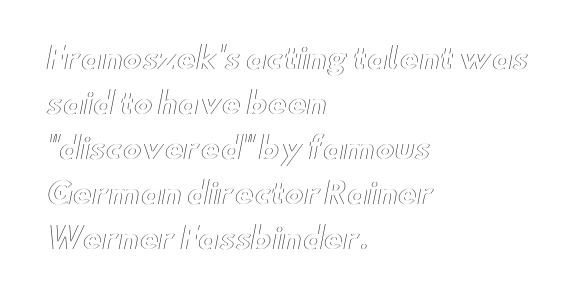
Q: Is the text italic (slanted)? A: Yes.
Q: Is the text underlined? A: No.
Q: How is the paragraph aligned? A: Left-aligned.
Q: Is the spacing between letters normal or unusually wide? A: Normal.
Q: Is the spacing between lines tight, normal or loose? A: Normal.
Q: Width (condensed, normal, or wide)? A: Wide.
Q: x-height? A: Small.
Q: Monospaced? A: No.
